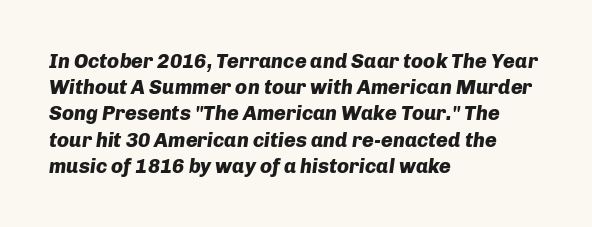
The rendering uses a moderate line-height, typical for paragraphs. The face used here is rendered with its standard letterfit. Beneath every word, the page is bare. The passage shown is emphatically bold. An italicized treatment has been applied to the whole sample. Teacher's note: observe the even left margin — that is flush-left alignment.
